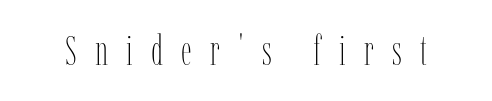
The image shows 42 px thin, condensed type, upright; set unusually wide letter spacing (+0.43 em), not underlined; low stroke contrast and a medium x-height.
